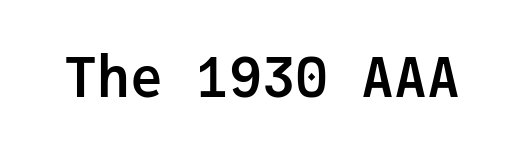
Q: Is the text bold? A: Yes.
Q: Is the text italic (slanted)? A: No, it is upright.
Q: Is the typeface a serif or a sans-serif typeface? A: Sans-serif.
Q: Is the text underlined? A: No.
Q: Is the spacing between letters normal or unusually wide? A: Normal.
Q: Width (condensed, normal, or wide)? A: Normal.
Q: Stroke contrast? A: Low.
Q: x-height? A: Medium.
Q: Monospaced? A: Yes.
